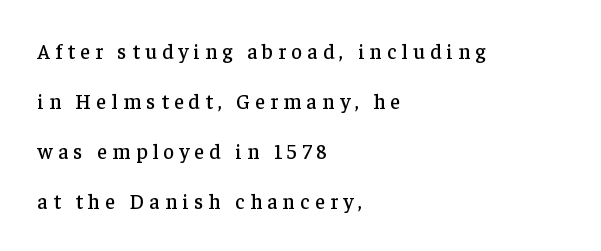
The image shows 21 px text type, upright; set left-aligned, loose line spacing (2.38x), unusually wide letter spacing (+0.25 em), not underlined.
